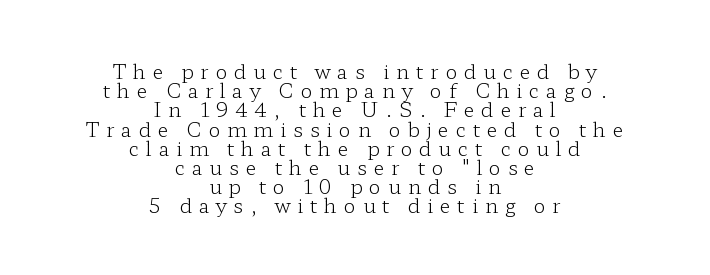
Heaviness? Minimal to ordinary, like unemphasized prose. The paragraph shown floats in the horizontal middle. Posture: vertical. The type is letterspaced generously, with wide tracking.
